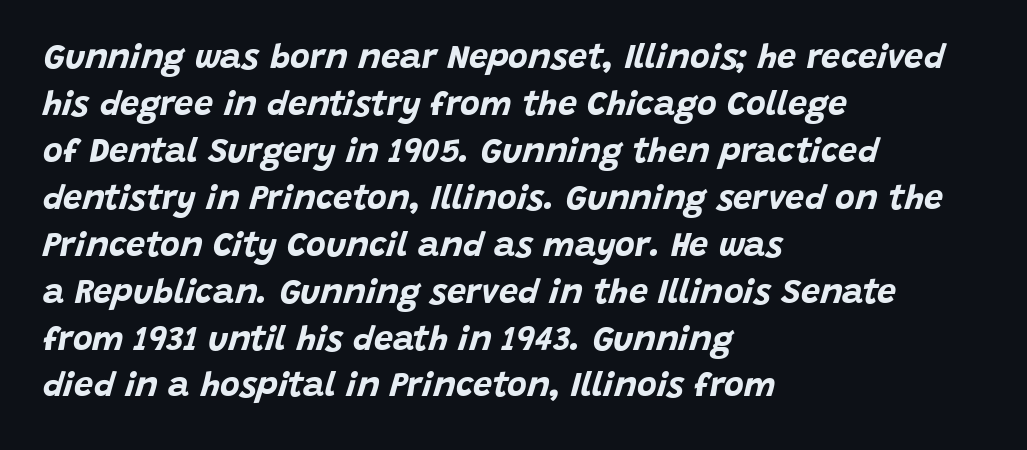
Q: Is the text bold? A: Yes.
Q: Is the text italic (slanted)? A: Yes, it leans right by about 15 degrees.
Q: Is the text underlined? A: No.
Q: How is the paragraph aligned? A: Left-aligned.
Q: Is the spacing between letters normal or unusually wide? A: Normal.
Q: Is the spacing between lines tight, normal or loose? A: Normal.
Q: Width (condensed, normal, or wide)? A: Normal.
Q: Stroke contrast? A: Low.
Q: x-height? A: Large.
Q: Monospaced? A: No.
